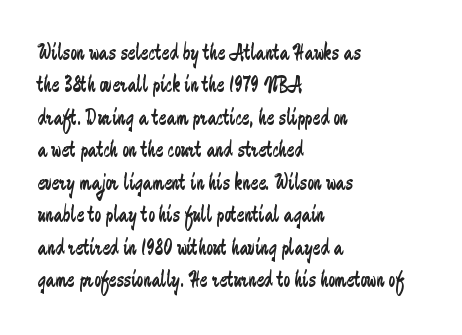
Q: Is the text bold? A: No.
Q: Is the text italic (slanted)? A: Yes.
Q: Is the text underlined? A: No.
Q: How is the paragraph aligned? A: Left-aligned.
Q: Is the spacing between letters normal or unusually wide? A: Normal.
Q: Is the spacing between lines tight, normal or loose? A: Normal.
